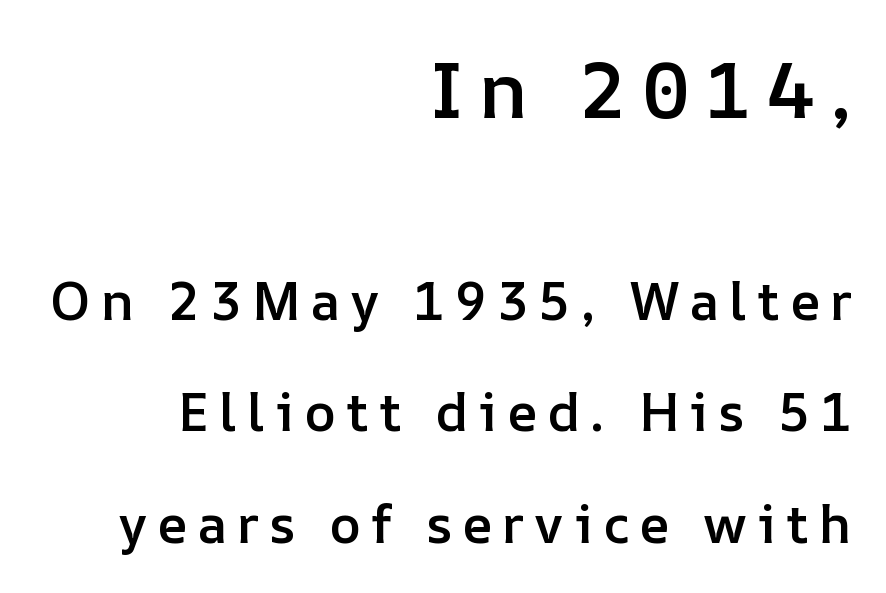
The image shows 79 px semibold type, upright; set right-aligned, loose line spacing (2.1x), not underlined; the first (top) block is 1.49x larger; low stroke contrast and a medium x-height.
